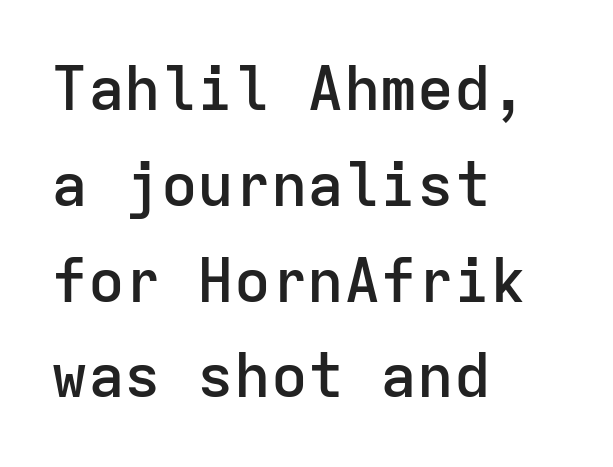
{"serif": "no", "italic": "no", "bold": "semi", "weight": "semibold", "width": "normal", "stroke_contrast": "low", "x_height": "medium", "monospaced": "yes", "underline": "no", "align": "left", "line_spacing": "normal", "line_spacing_ratio": 1.57, "letter_spacing": "normal", "letter_spacing_em": 0.0, "glyph_px": 61}
